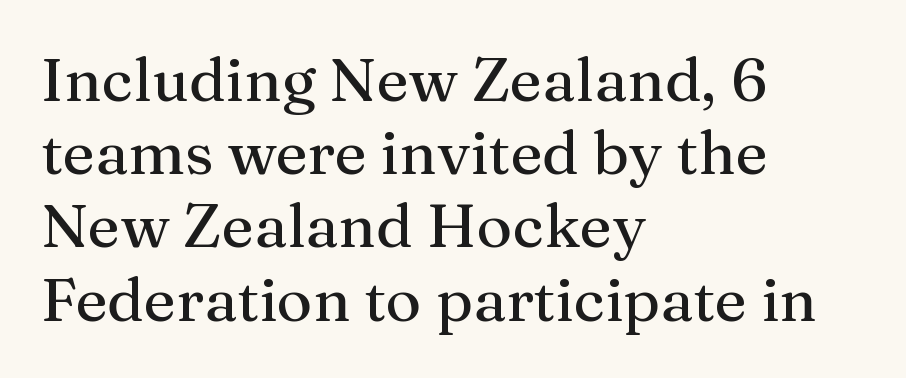
The image shows 61 px serif type, upright; set left-aligned, line spacing 1.2x, normal letter spacing, not underlined; medium stroke contrast and a medium x-height.
